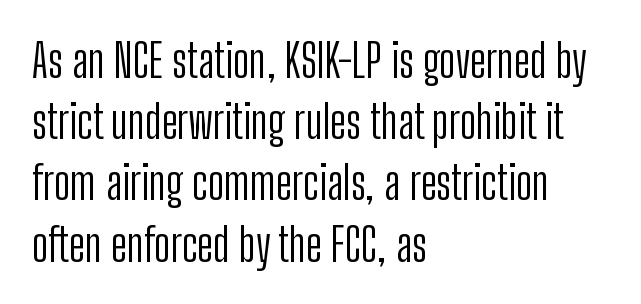
Think of a printed novel: that variable character pitch is what you see here. No feet cap the strokes, marking this as sans-serif type. Words appear dense and cohesive because spacing is normal. In terms of leading, this rendering sits right in the middle. Every character sits straight up, as roman type does.
